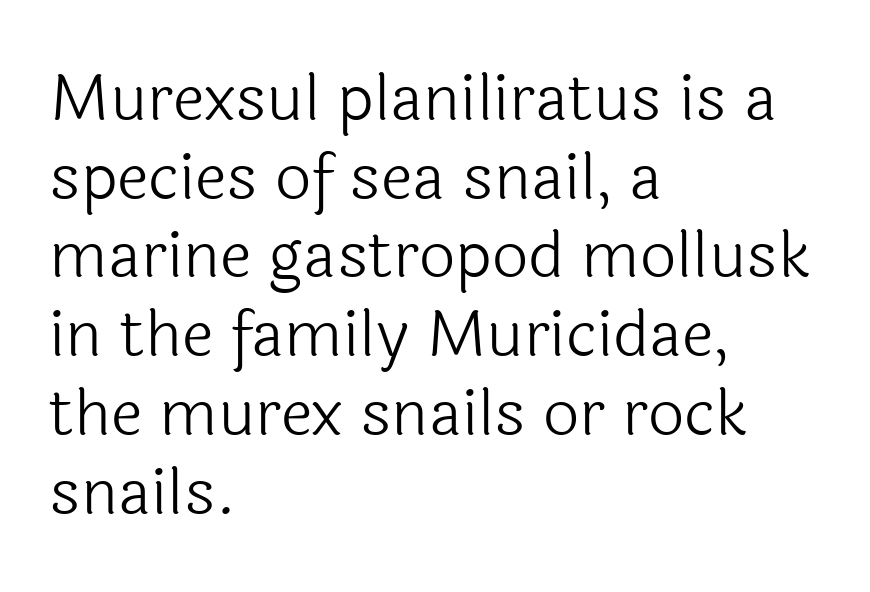
Q: Is the text bold? A: No.
Q: Is the text italic (slanted)? A: No, it is upright.
Q: Is the typeface a serif or a sans-serif typeface? A: Sans-serif.
Q: Is the text underlined? A: No.
Q: How is the paragraph aligned? A: Left-aligned.
Q: Is the spacing between letters normal or unusually wide? A: Normal.
Q: Width (condensed, normal, or wide)? A: Normal.
Q: x-height? A: Medium.
Q: Monospaced? A: No.
